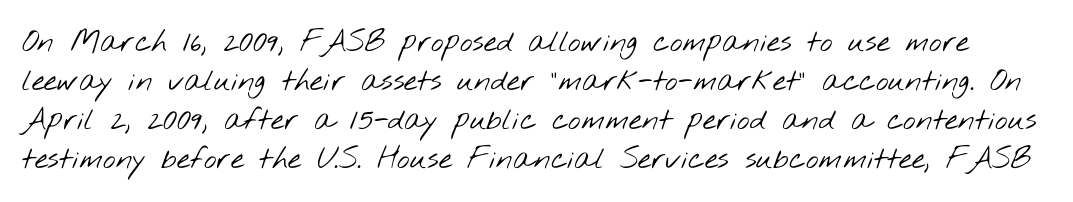
Baseline-to-baseline distance is the conventional proportion of letter height. Underline: absent. A light-to-regular cut is what we see here. The text was rendered using a sans face with plain stroke endings. Standard letterfit; no display-style spreading of the glyphs. Each letter keeps its own natural width here, so spacing adapts to shape.
